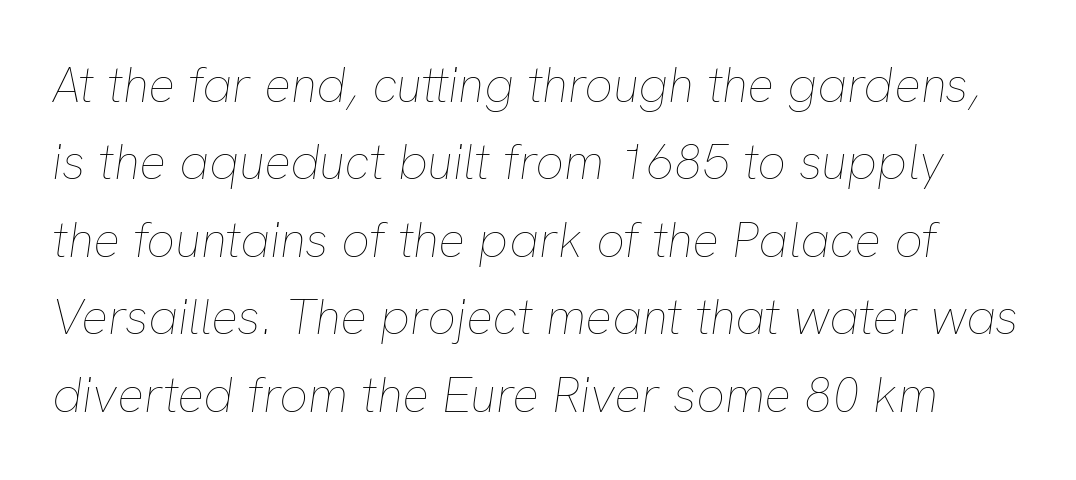
The image shows 50 px thin type, italic (leaning right); set normal line spacing (1.55x), normal letter spacing, not underlined; low stroke contrast and a medium x-height.
